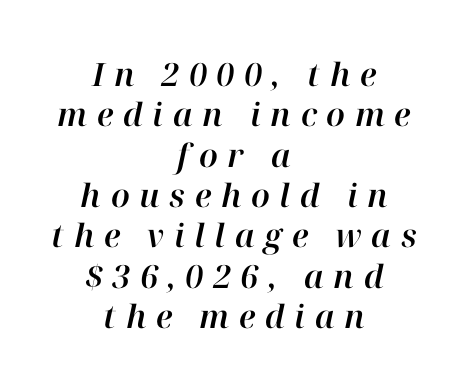
{"italic": "yes", "lean": "right", "slant_degrees": 12, "width": "normal", "stroke_contrast": "high", "x_height": "medium", "monospaced": "no", "underline": "no", "align": "center", "line_spacing": "normal", "line_spacing_ratio": 1.26, "letter_spacing": "wide", "letter_spacing_em": 0.3, "glyph_px": 32}
